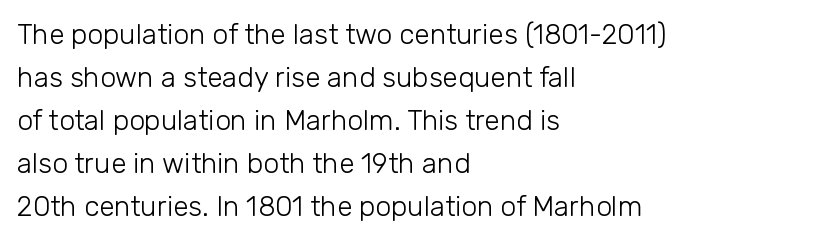
{"serif": "no", "italic": "no", "bold": "no", "weight": "light", "width": "normal", "stroke_contrast": "low", "x_height": "medium", "monospaced": "no", "underline": "no", "align": "left", "line_spacing": "normal", "line_spacing_ratio": 1.54, "letter_spacing": "normal", "letter_spacing_em": 0.0, "glyph_px": 28}
